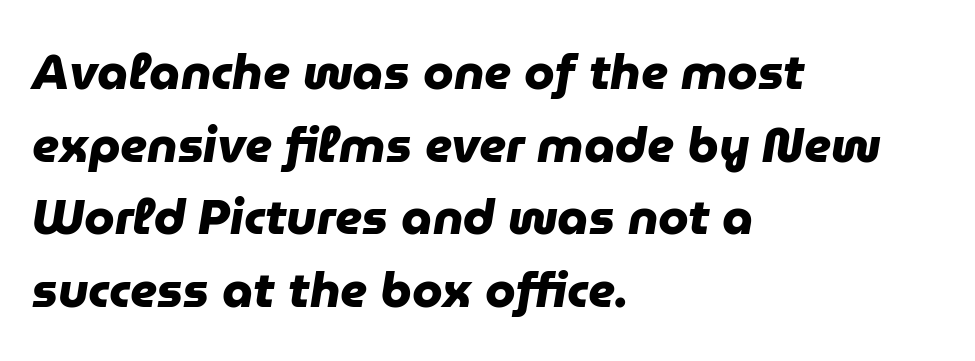
Q: Is the text bold? A: Yes.
Q: Is the typeface a serif or a sans-serif typeface? A: Sans-serif.
Q: Is the text underlined? A: No.
Q: How is the paragraph aligned? A: Left-aligned.
Q: Is the spacing between letters normal or unusually wide? A: Normal.
Q: Is the spacing between lines tight, normal or loose? A: Normal.
Q: Width (condensed, normal, or wide)? A: Normal.
Q: Stroke contrast? A: Low.
Q: x-height? A: Medium.
Q: Monospaced? A: No.
